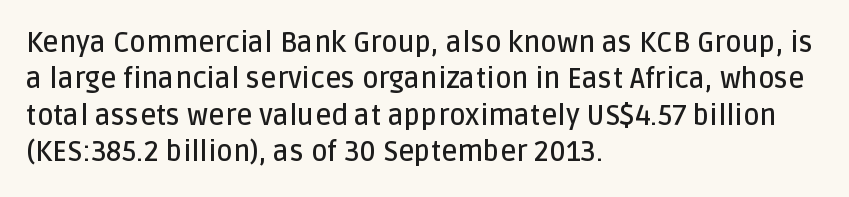
The image shows 28 px semibold sans-serif type, upright; set left-aligned, normal line spacing (1.3x), normal letter spacing, not underlined; low stroke contrast and a large x-height.
